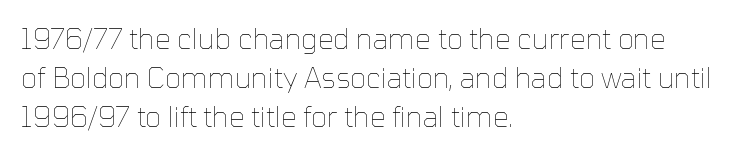
The image shows 28 px thin type, upright; set left-aligned, normal line spacing (1.4x), normal letter spacing, not underlined; low stroke contrast and a medium x-height.
